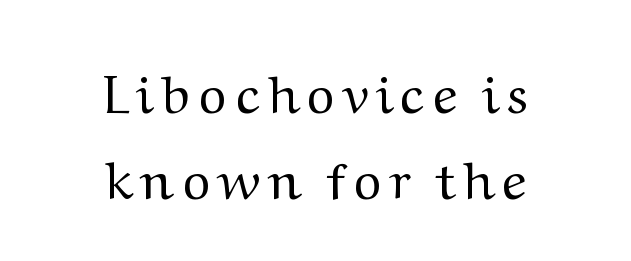
The image shows 53 px regular-weight serif type, upright; set centered, normal line spacing (1.63x), not underlined; medium stroke contrast and a medium x-height.
